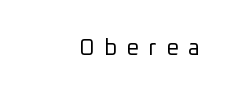
The image shows 22 px text type, upright; set right-aligned, unusually wide letter spacing (+0.43 em), not underlined.
